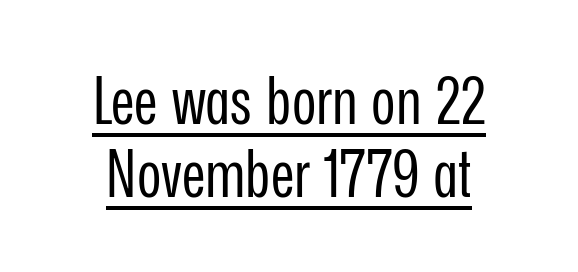
The image shows 66 px regular-weight, condensed sans-serif type, upright; set centered, tight line spacing (1.11x), normal letter spacing, underlined; low stroke contrast and a medium x-height.
